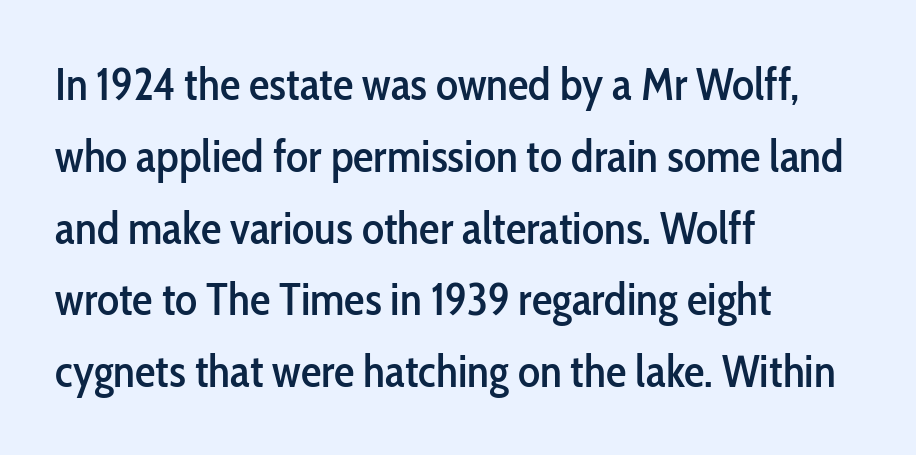
Serifs: no, the terminals of the letterforms are clean. The compositor pushed each line to the left boundary. A roman cut, with each character standing at attention. The area under the type is left untouched.
